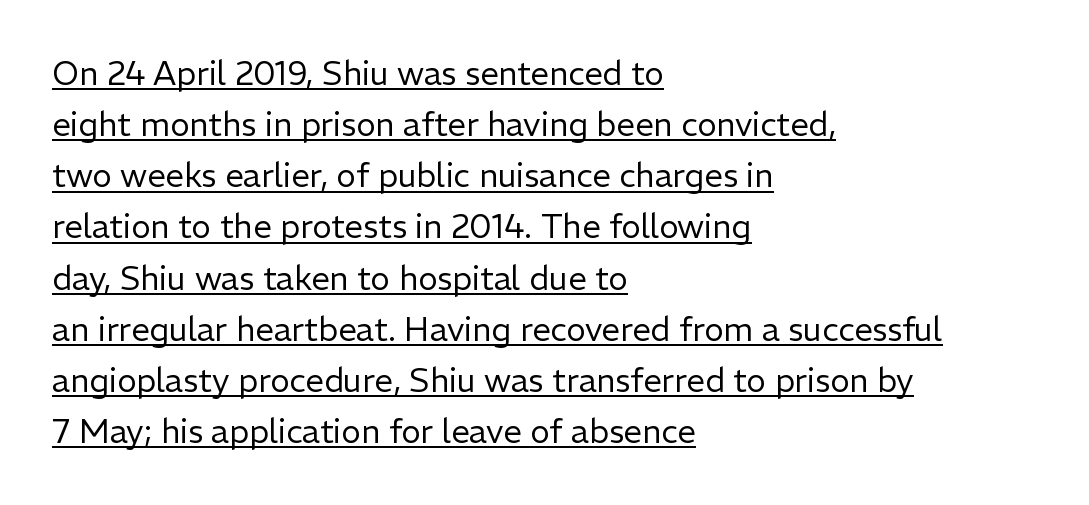
Q: Is the text bold? A: No.
Q: Is the text italic (slanted)? A: No, it is upright.
Q: Is the typeface a serif or a sans-serif typeface? A: Sans-serif.
Q: Is the text underlined? A: Yes.
Q: How is the paragraph aligned? A: Left-aligned.
Q: Is the spacing between letters normal or unusually wide? A: Normal.
Q: Is the spacing between lines tight, normal or loose? A: Normal.
Q: Width (condensed, normal, or wide)? A: Normal.
Q: Stroke contrast? A: Low.
Q: x-height? A: Medium.
Q: Monospaced? A: No.
